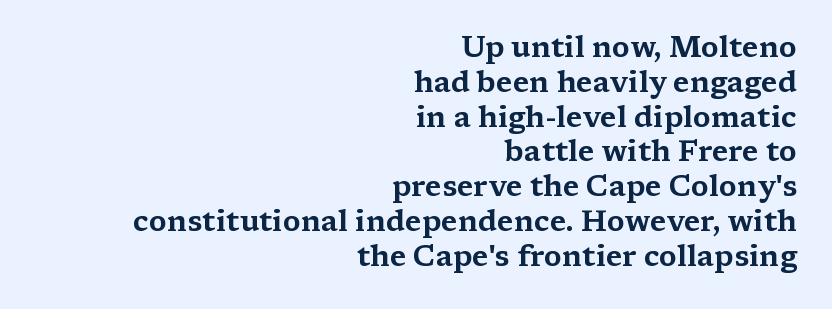
The glyphs in this specimen are seriffed. Here the designer chose a conventional face with non-uniform glyph widths. Students, note that the glyphs here touch the page at normal intervals. Descender tails drop into unmarked territory.
